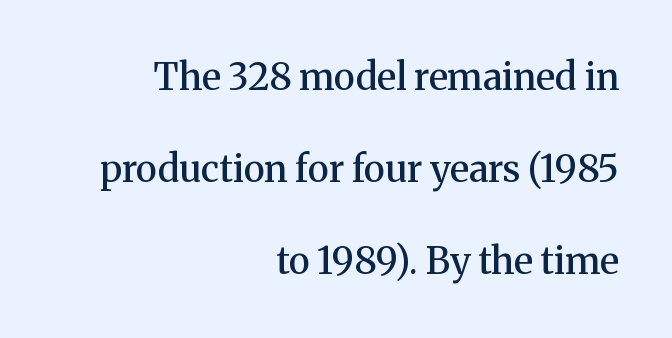
The typography opts for an upright posture over an oblique one. The paragraph shown leans on its right margin. Old-style or modern, the face here clearly has serifs. These lines are rendered in a variable-pitch font. Beneath every word, the page is bare.
